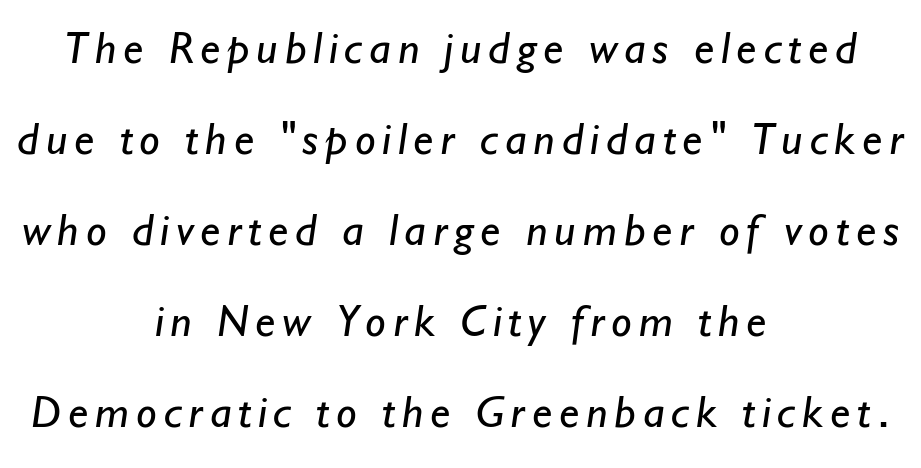
Q: Is the text bold? A: No.
Q: Is the typeface a serif or a sans-serif typeface? A: Sans-serif.
Q: Is the text underlined? A: No.
Q: How is the paragraph aligned? A: Centered.
Q: Is the spacing between lines tight, normal or loose? A: Loose.
Q: Width (condensed, normal, or wide)? A: Normal.
Q: Stroke contrast? A: Low.
Q: x-height? A: Small.
Q: Monospaced? A: No.
